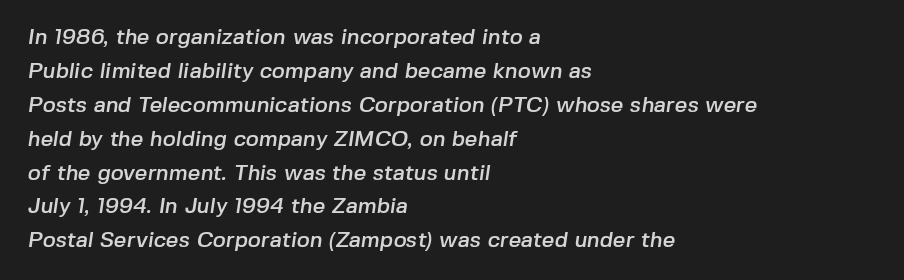
{"underline": "no", "align": "left", "line_spacing": "normal", "line_spacing_ratio": 1.54, "letter_spacing": "normal", "letter_spacing_em": 0.0, "glyph_px": 22}
